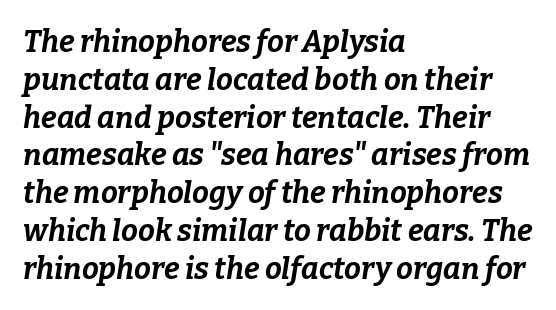
Q: Is the text bold? A: Yes.
Q: Is the text italic (slanted)? A: Yes, it leans right by about 9 degrees.
Q: Is the text underlined? A: No.
Q: How is the paragraph aligned? A: Left-aligned.
Q: Is the spacing between letters normal or unusually wide? A: Normal.
Q: Is the spacing between lines tight, normal or loose? A: Normal.
Q: Width (condensed, normal, or wide)? A: Normal.
Q: Stroke contrast? A: Low.
Q: x-height? A: Medium.
Q: Monospaced? A: No.
